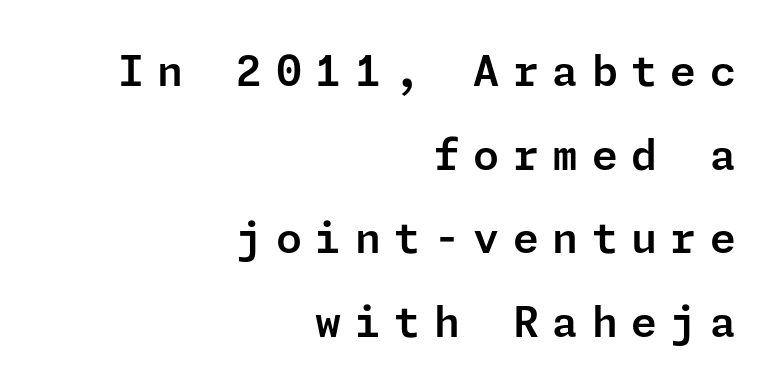
{"serif": "no", "italic": "no", "width": "normal", "stroke_contrast": "low", "x_height": "medium", "underline": "no", "align": "right", "line_spacing": "loose", "line_spacing_ratio": 1.99, "letter_spacing": "wide", "letter_spacing_em": 0.32, "glyph_px": 42}
